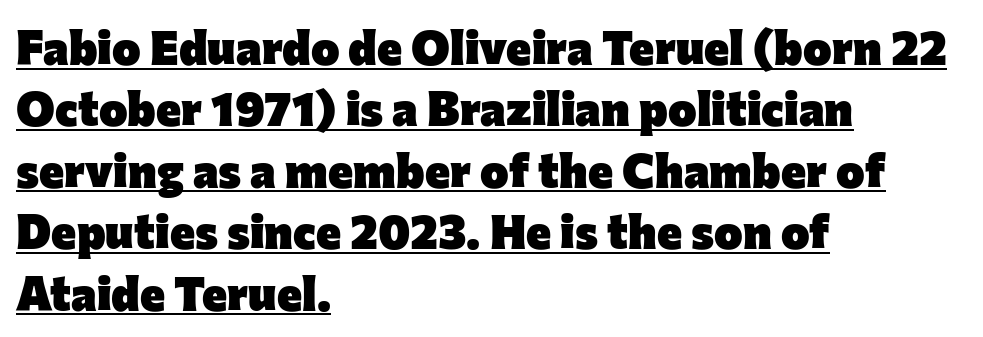
Summary of weight: heavy, a full bold. Nope, not italic — everything's standing straight. The rendering anchors every line to the left-hand side. Does the type have serifs? No, each stem ends abruptly. The rendered words wear a rule along their underside.
